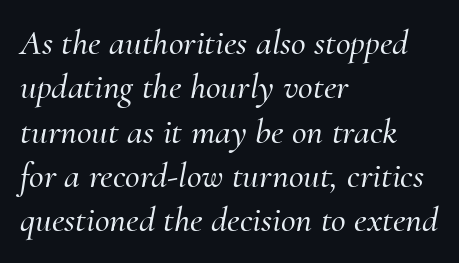
Tracking here is standard; glyphs follow each other at the usual distance. Underlining? Definitely not there. The rendering uses natural spacing where letterforms have individual widths. Style check: oblique. Layout note: lines flush left. To sum up the face: it has serifs.
